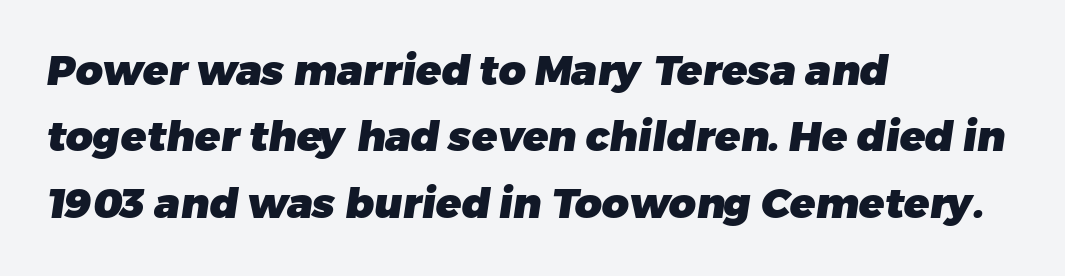
Q: Is the text bold? A: Yes.
Q: Is the typeface a serif or a sans-serif typeface? A: Sans-serif.
Q: Is the text underlined? A: No.
Q: How is the paragraph aligned? A: Left-aligned.
Q: Is the spacing between letters normal or unusually wide? A: Normal.
Q: Is the spacing between lines tight, normal or loose? A: Normal.
Q: Width (condensed, normal, or wide)? A: Normal.
Q: Stroke contrast? A: Low.
Q: x-height? A: Medium.
Q: Monospaced? A: No.
